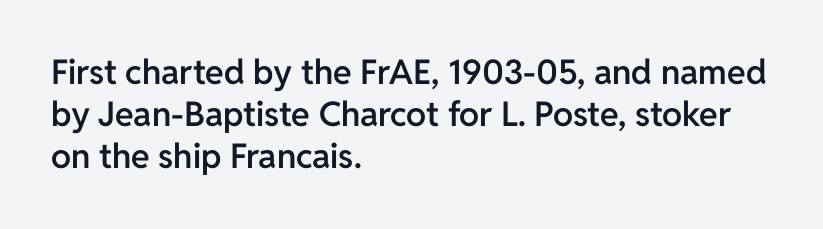
The image shows 34 px semibold sans-serif type, upright; set left-aligned, line spacing 1.24x, normal letter spacing, not underlined; low stroke contrast and a medium x-height.
